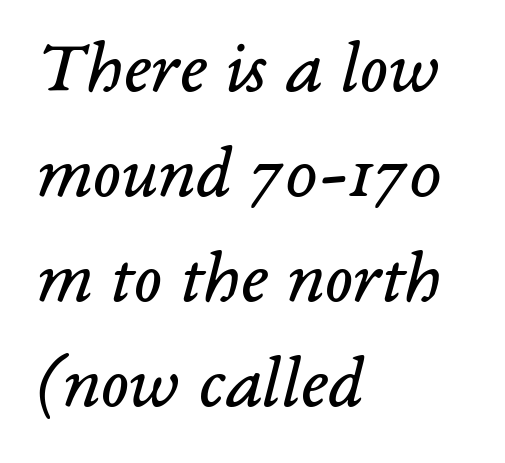
The image shows 75 px regular-weight serif type, italic (leaning right); set left-aligned, normal line spacing (1.4x), normal letter spacing, not underlined; low stroke contrast and a medium x-height.
